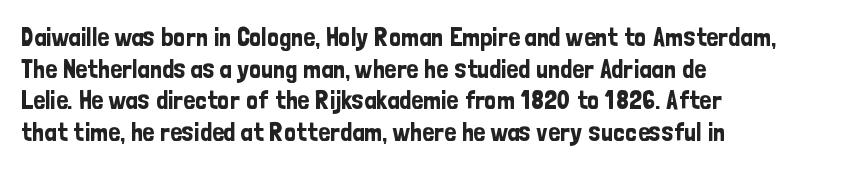
Q: Is the text italic (slanted)? A: No, it is upright.
Q: Is the text underlined? A: No.
Q: How is the paragraph aligned? A: Left-aligned.
Q: Is the spacing between letters normal or unusually wide? A: Normal.
